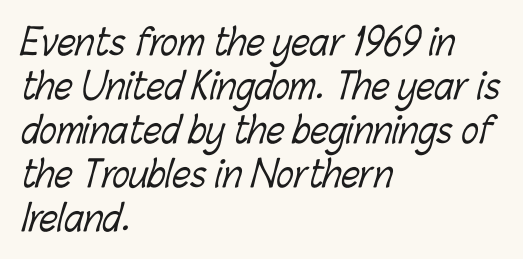
Q: Is the text bold? A: No.
Q: Is the text underlined? A: No.
Q: How is the paragraph aligned? A: Left-aligned.
Q: Is the spacing between letters normal or unusually wide? A: Normal.
Q: Width (condensed, normal, or wide)? A: Condensed.
Q: Stroke contrast? A: Low.
Q: x-height? A: Medium.
Q: Monospaced? A: No.
